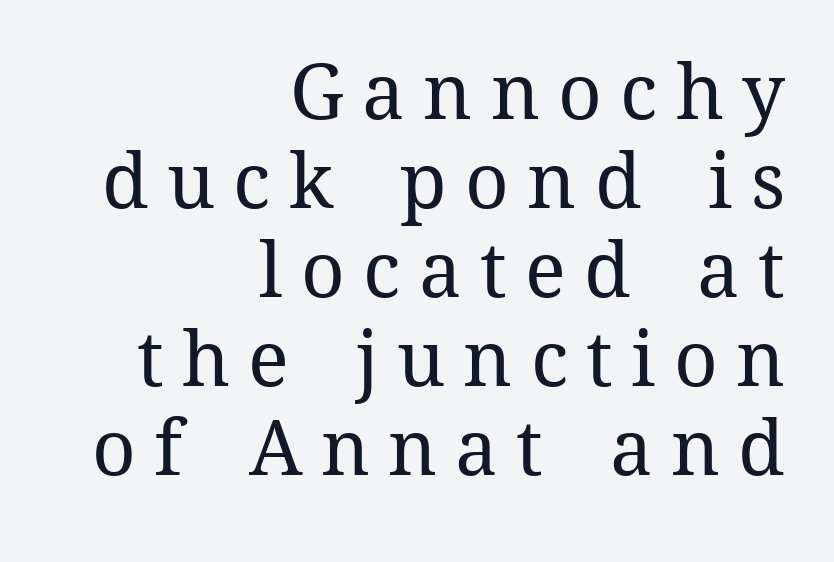
Q: Is the text bold? A: No.
Q: Is the text italic (slanted)? A: No, it is upright.
Q: Is the text underlined? A: No.
Q: How is the paragraph aligned? A: Right-aligned.
Q: Is the spacing between letters normal or unusually wide? A: Unusually wide.
Q: Width (condensed, normal, or wide)? A: Normal.
Q: Stroke contrast? A: Medium.
Q: x-height? A: Medium.
Q: Monospaced? A: No.
